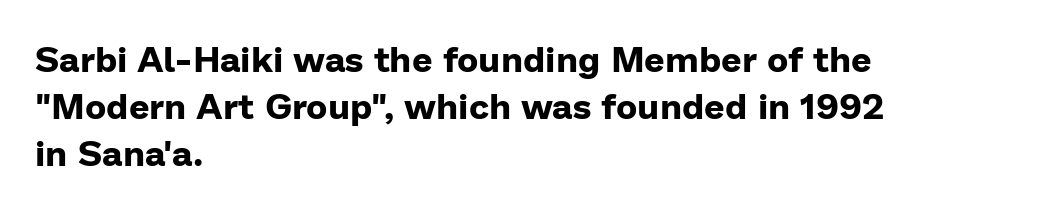
{"serif": "no", "italic": "no", "bold": "yes", "weight": "bold", "width": "normal", "stroke_contrast": "low", "x_height": "medium", "monospaced": "no", "underline": "no", "align": "left", "line_spacing": "normal", "line_spacing_ratio": 1.31, "letter_spacing": "normal", "letter_spacing_em": 0.0, "glyph_px": 36}
